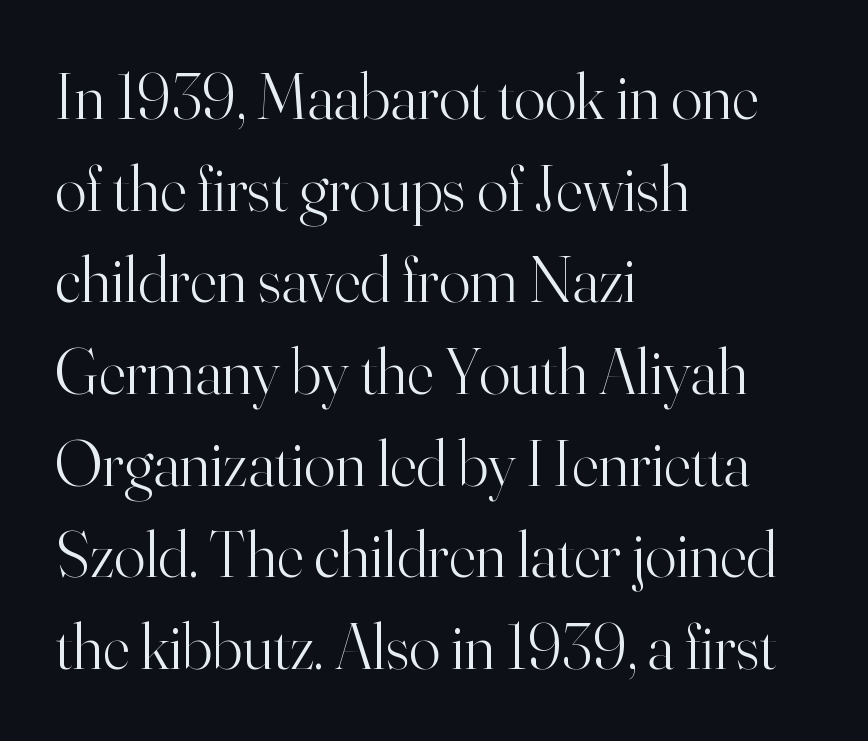
{"serif": "yes", "italic": "no", "bold": "no", "weight": "light", "width": "normal", "stroke_contrast": "high", "x_height": "small", "monospaced": "no", "underline": "no", "align": "left", "line_spacing": "normal", "line_spacing_ratio": 1.41, "letter_spacing": "normal", "letter_spacing_em": 0.0, "glyph_px": 65}
